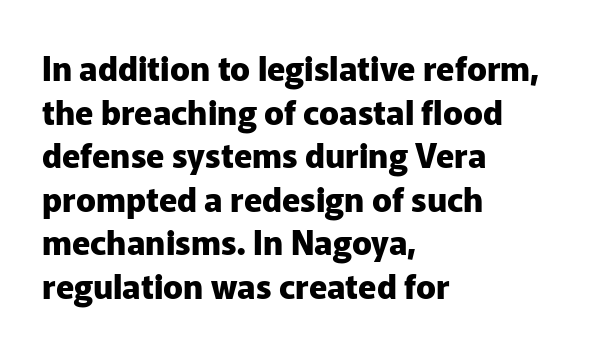
The image shows 33 px heavy sans-serif type, upright; set left-aligned, normal line spacing (1.32x), normal letter spacing, not underlined; low stroke contrast and a medium x-height.
